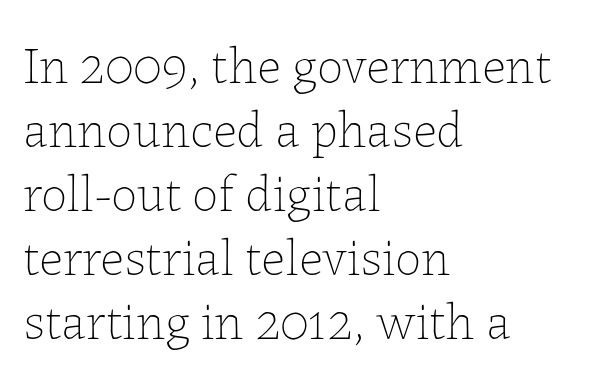
{"italic": "no", "bold": "no", "weight": "thin", "width": "normal", "stroke_contrast": "low", "x_height": "medium", "monospaced": "no", "underline": "no", "align": "left", "line_spacing_ratio": 1.23, "letter_spacing": "normal", "letter_spacing_em": 0.0, "glyph_px": 52}
